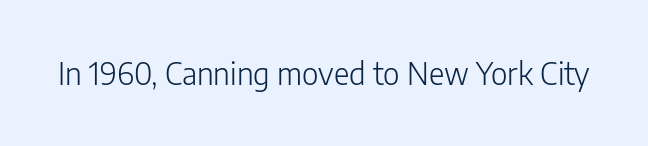
{"serif": "no", "italic": "no", "bold": "no", "weight": "light", "width": "normal", "stroke_contrast": "low", "x_height": "medium", "monospaced": "no", "underline": "no", "letter_spacing": "normal", "letter_spacing_em": 0.0, "glyph_px": 30}
